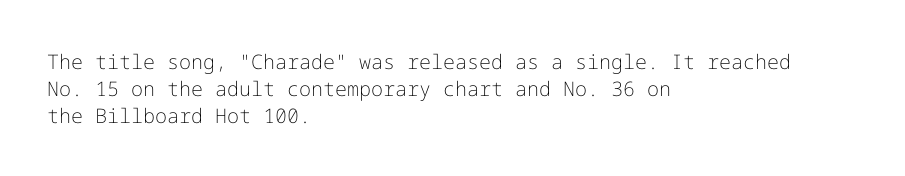
The image shows 20 px text type, upright; set left-aligned, normal line spacing (1.35x), normal letter spacing, not underlined.
